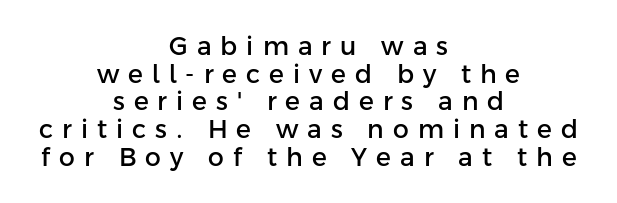
The line-height multiplier appears low, near solid setting. Posture: upright roman. Type without underlining. Loose tracking; the words dissolve into strings of separated letters. Which margin do the lines hug? Neither — every line sits in the middle.
